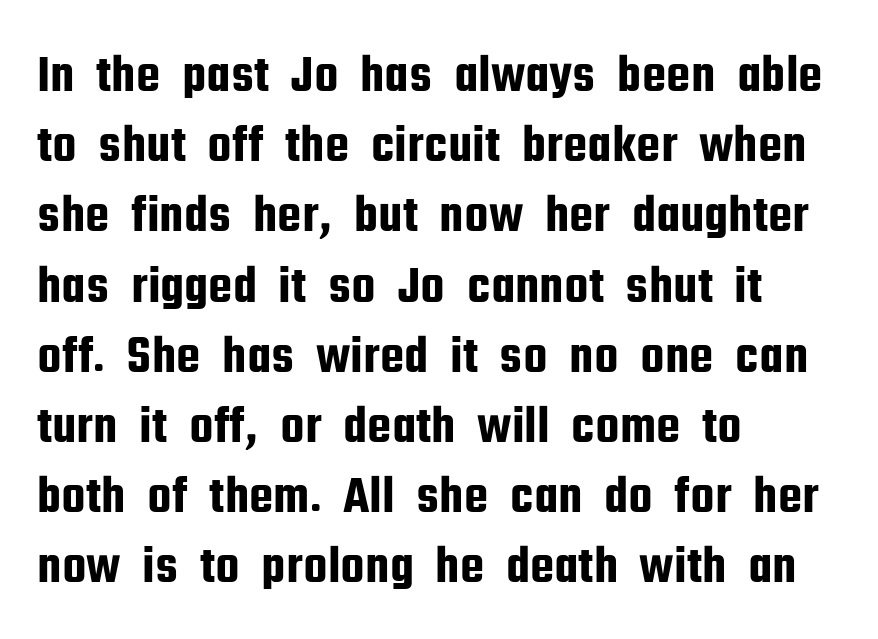
Q: Is the text italic (slanted)? A: No, it is upright.
Q: Is the typeface a serif or a sans-serif typeface? A: Sans-serif.
Q: Is the text underlined? A: No.
Q: How is the paragraph aligned? A: Left-aligned.
Q: Is the spacing between letters normal or unusually wide? A: Normal.
Q: Is the spacing between lines tight, normal or loose? A: Normal.
Q: Width (condensed, normal, or wide)? A: Condensed.
Q: Stroke contrast? A: Low.
Q: x-height? A: Medium.
Q: Monospaced? A: No.
